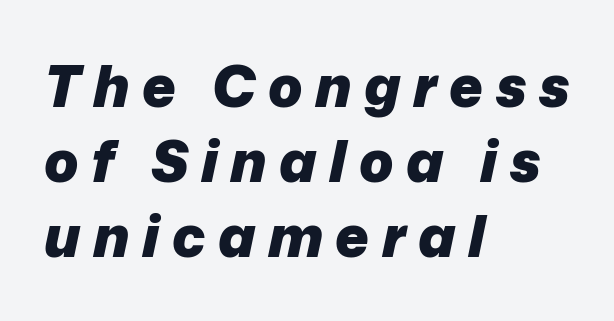
Q: Is the text bold? A: Yes.
Q: Is the text italic (slanted)? A: Yes, it leans right by about 12 degrees.
Q: Is the text underlined? A: No.
Q: How is the paragraph aligned? A: Left-aligned.
Q: Is the spacing between letters normal or unusually wide? A: Unusually wide.
Q: Is the spacing between lines tight, normal or loose? A: Normal.
Q: Width (condensed, normal, or wide)? A: Normal.
Q: Stroke contrast? A: Low.
Q: x-height? A: Medium.
Q: Monospaced? A: No.
